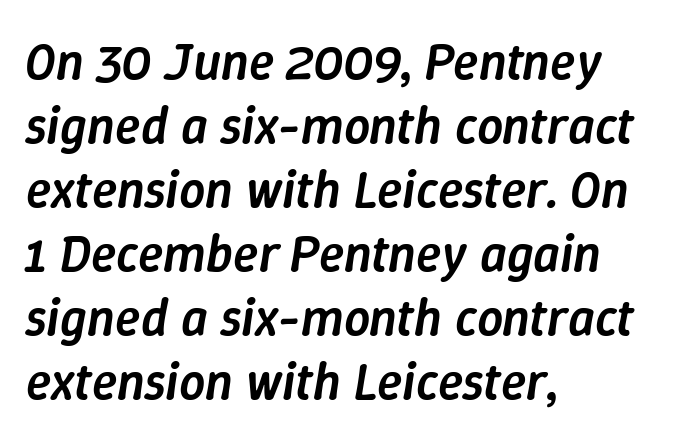
{"italic": "yes", "lean": "right", "slant_degrees": 9, "bold": "semi", "weight": "semibold", "width": "normal", "stroke_contrast": "low", "x_height": "medium", "monospaced": "no", "underline": "no", "align": "left", "line_spacing_ratio": 1.23, "letter_spacing": "normal", "letter_spacing_em": 0.0, "glyph_px": 52}
